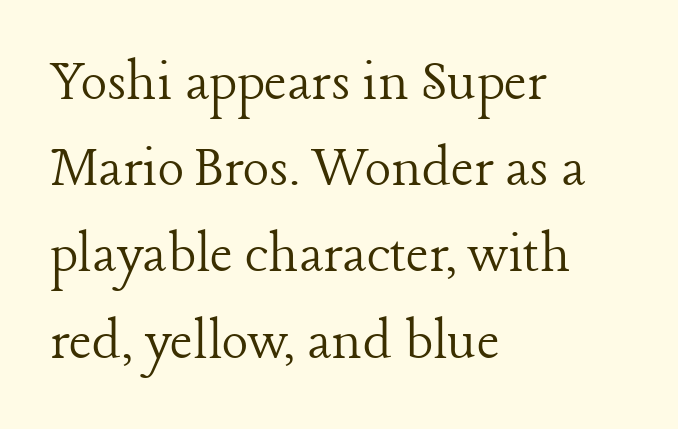
The face looks like a standard text weight, possibly lighter. The baseline area is clear. These lines were composed using upright roman letters. Each line starts at the same left margin while the right side varies. Here the glyphs are tracked normally, forming tight word shapes. Proportional: the letters do not fall into vertical columns.
